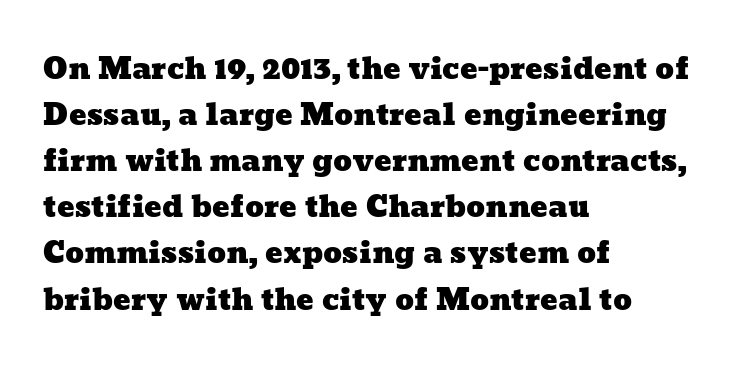
{"width": "wide", "stroke_contrast": "low", "x_height": "medium", "monospaced": "no", "underline": "no", "align": "left", "line_spacing": "normal", "line_spacing_ratio": 1.59, "letter_spacing": "normal", "letter_spacing_em": 0.0, "glyph_px": 29}
